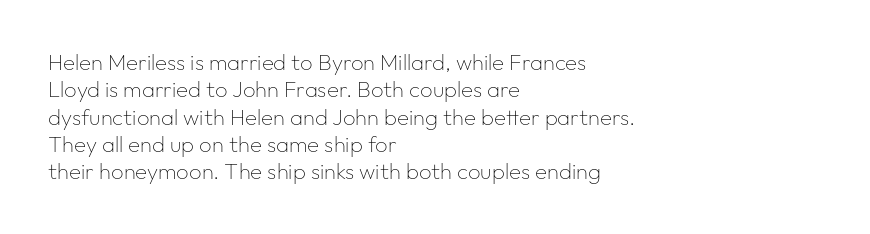
The image shows 22 px text type, upright; set left-aligned, line spacing 1.24x, normal letter spacing, not underlined.
